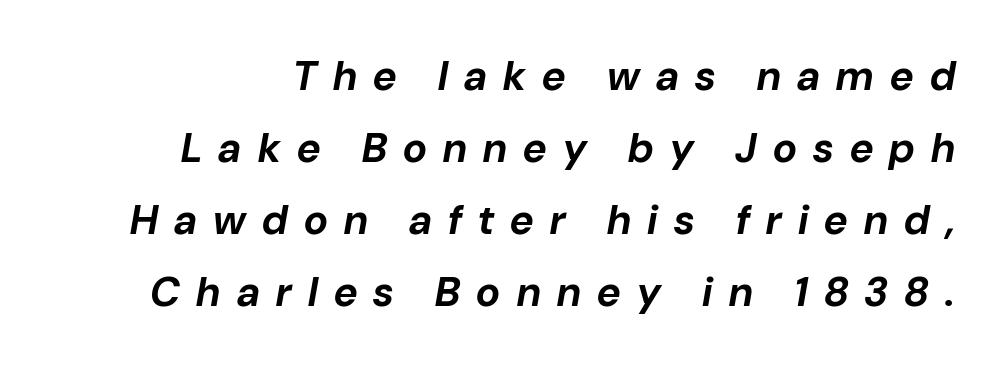
Q: Is the text bold? A: Yes.
Q: Is the text italic (slanted)? A: Yes, it leans right by about 10 degrees.
Q: Is the text underlined? A: No.
Q: Is the spacing between letters normal or unusually wide? A: Unusually wide.
Q: Width (condensed, normal, or wide)? A: Normal.
Q: Stroke contrast? A: Low.
Q: x-height? A: Medium.
Q: Monospaced? A: No.
